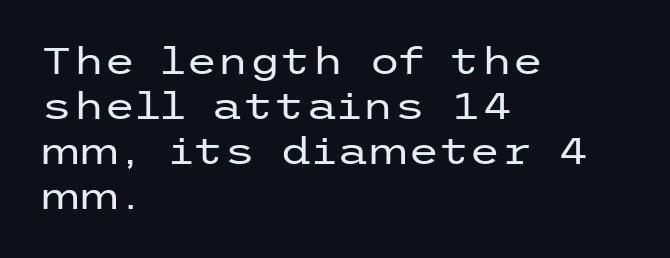
The image shows 36 px regular-weight, wide sans-serif type, upright; set left-aligned, normal line spacing (1.25x), normal letter spacing, not underlined; low stroke contrast and a medium x-height.
